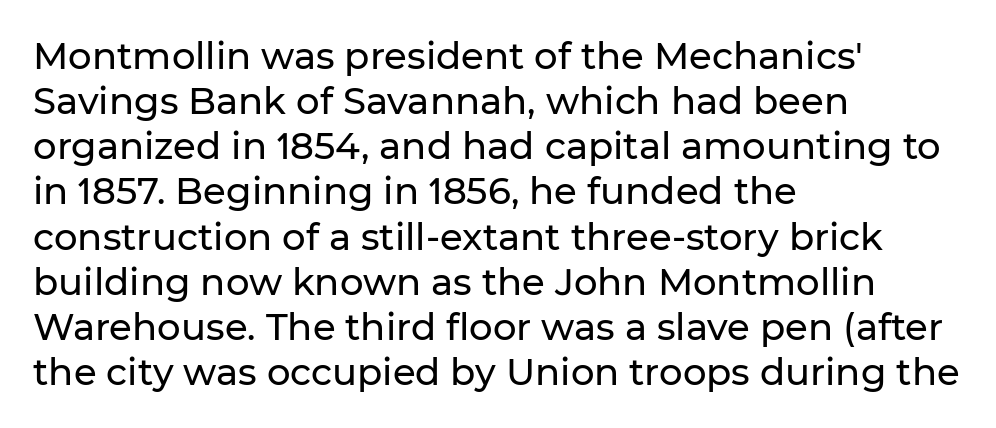
{"serif": "no", "italic": "no", "width": "normal", "stroke_contrast": "low", "x_height": "medium", "monospaced": "no", "underline": "no", "align": "left", "line_spacing_ratio": 1.22, "letter_spacing": "normal", "letter_spacing_em": 0.0, "glyph_px": 37}
